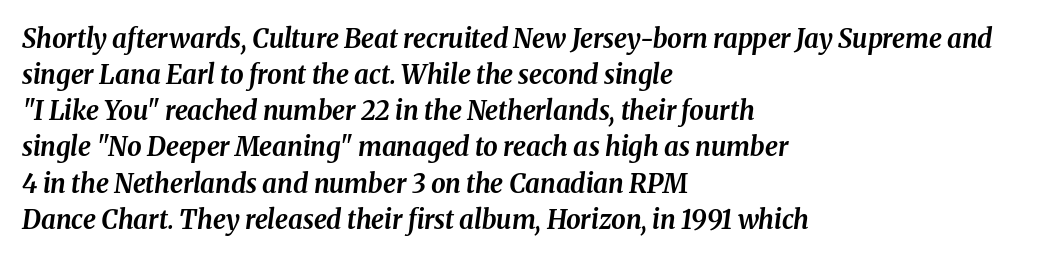
{"italic": "yes", "lean": "right", "slant_degrees": 8, "bold": "yes", "underline": "no", "align": "left", "line_spacing": "normal", "line_spacing_ratio": 1.39, "letter_spacing": "normal", "letter_spacing_em": 0.0, "glyph_px": 26}
